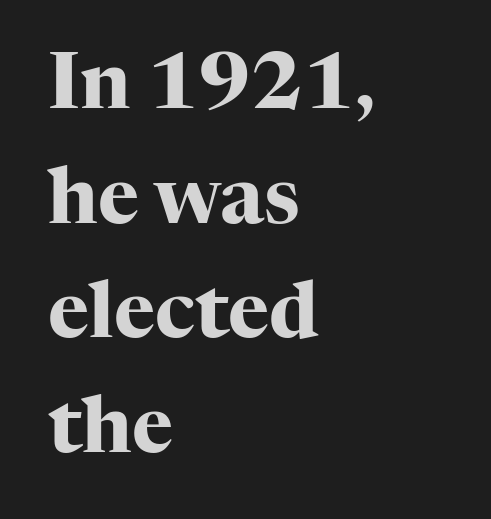
{"serif": "yes", "italic": "no", "bold": "yes", "weight": "heavy", "width": "normal", "stroke_contrast": "high", "x_height": "medium", "monospaced": "no", "underline": "no", "align": "left", "line_spacing": "normal", "line_spacing_ratio": 1.47, "letter_spacing": "normal", "letter_spacing_em": 0.0, "glyph_px": 78}
